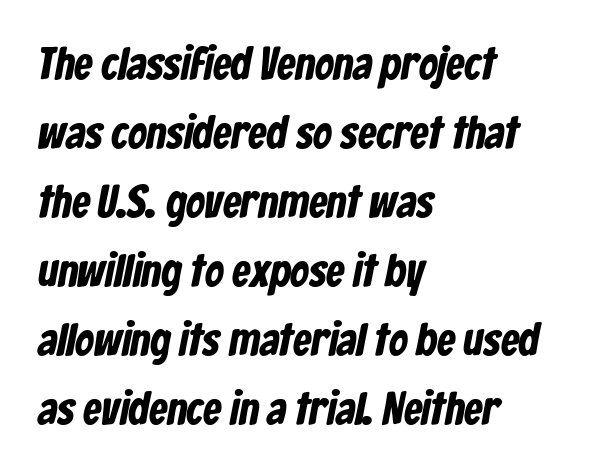
{"serif": "no", "width": "condensed", "stroke_contrast": "low", "x_height": "medium", "monospaced": "no", "underline": "no", "align": "left", "line_spacing": "normal", "line_spacing_ratio": 1.5, "letter_spacing": "normal", "letter_spacing_em": 0.0, "glyph_px": 46}
